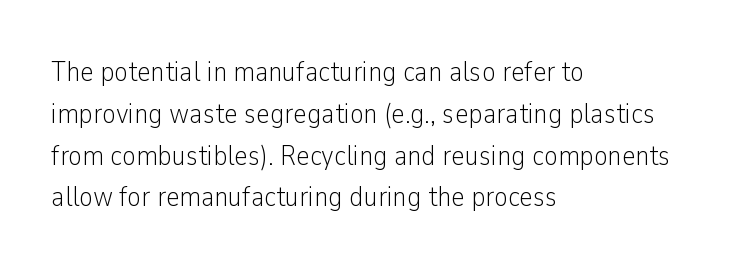
A typesetter would mark this as roman, not italic. The characters display no serif detailing; their extremities are plain. Is this a fixed-width face? No — the glyphs have proportional, varying widths. Line spacing here is normal. Leftover space on each line is placed entirely after the last word. Descenders hang freely into open space.
